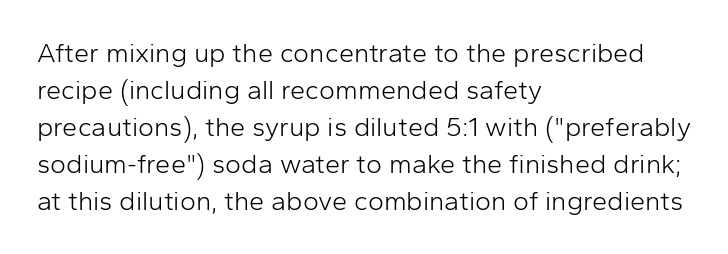
{"italic": "no", "bold": "no", "underline": "no", "align": "left", "line_spacing": "normal", "line_spacing_ratio": 1.37, "letter_spacing": "normal", "letter_spacing_em": 0.0, "glyph_px": 27}
